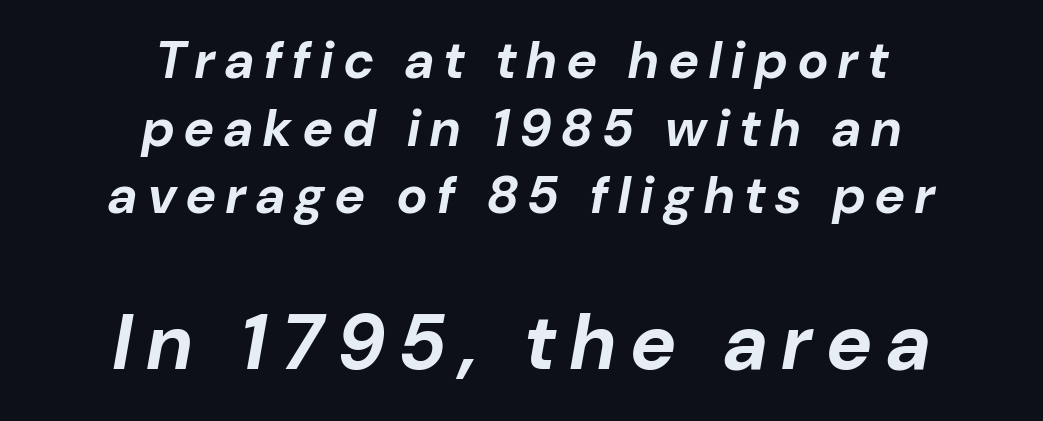
Q: Is the text bold? A: Yes.
Q: Is the text italic (slanted)? A: Yes, it leans right by about 10 degrees.
Q: Is the text underlined? A: No.
Q: How is the paragraph aligned? A: Centered.
Q: Is the spacing between letters normal or unusually wide? A: Unusually wide.
Q: Is the spacing between lines tight, normal or loose? A: Normal.
Q: Which block of text is set in a larger size, the first (top) or the second (bottom)? A: The second (bottom) one.
Q: Width (condensed, normal, or wide)? A: Normal.
Q: Stroke contrast? A: Low.
Q: x-height? A: Medium.
Q: Monospaced? A: No.
